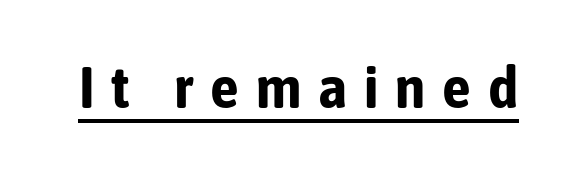
The image shows 58 px bold, condensed sans-serif type, upright; set unusually wide letter spacing (+0.29 em), underlined; low stroke contrast and a medium x-height.
